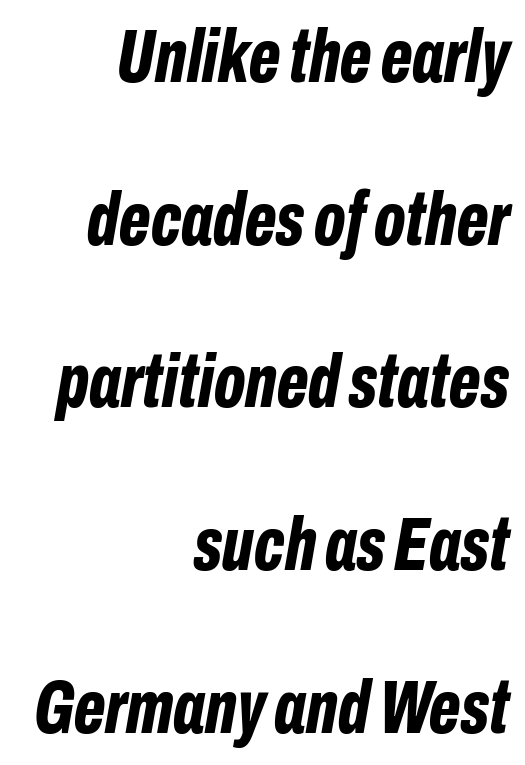
The space beneath each line is pristine and unruled. Plenty of ink on the page — the face is bold. Varying glyph widths throughout — classic text-font behaviour. The specimen reads as italic at a glance.
